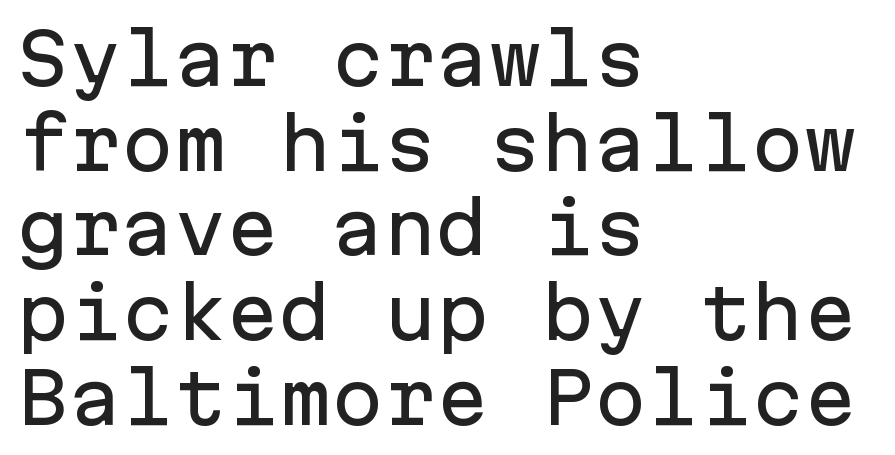
Q: Is the text italic (slanted)? A: No, it is upright.
Q: Is the typeface a serif or a sans-serif typeface? A: Sans-serif.
Q: Is the text underlined? A: No.
Q: How is the paragraph aligned? A: Left-aligned.
Q: Is the spacing between letters normal or unusually wide? A: Normal.
Q: Width (condensed, normal, or wide)? A: Normal.
Q: Stroke contrast? A: Low.
Q: x-height? A: Medium.
Q: Monospaced? A: Yes.
